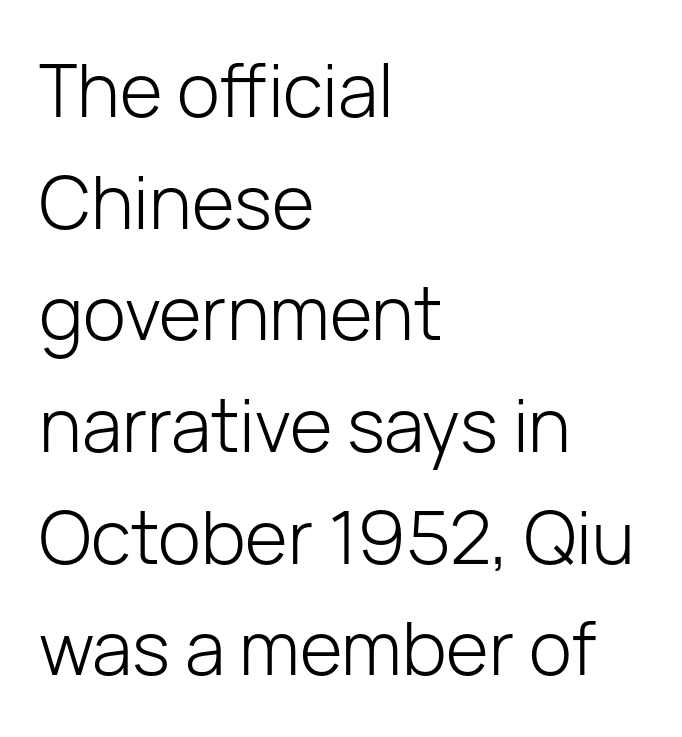
Posture: vertical. Weight: regular or lighter. The type family on display is of the sans-serif kind. Is the block centered? No — it sits flush against the left margin. The leading is moderate, giving the passage an even texture. Letter spacing: default.
